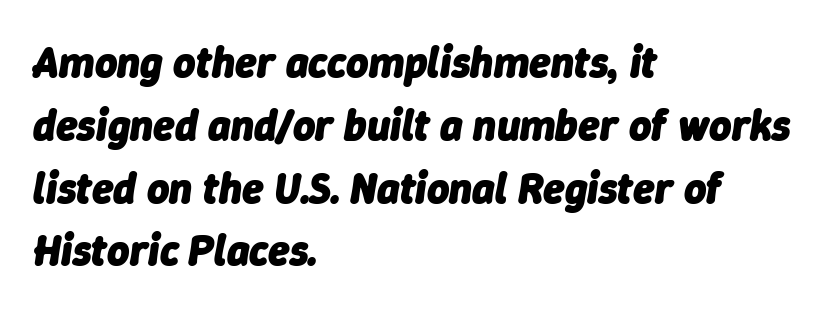
A typesetter would call this zero additional tracking. Layout note: lines flush left. A clean baseline with only descenders dipping below it. One glance says typical: line gaps are just what's usual.
